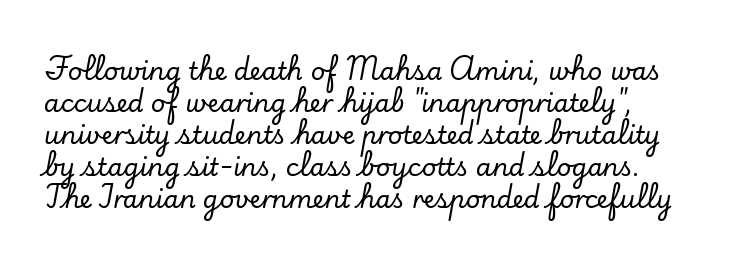
Q: Is the text italic (slanted)? A: Yes.
Q: Is the text underlined? A: No.
Q: Is the spacing between letters normal or unusually wide? A: Normal.
Q: Is the spacing between lines tight, normal or loose? A: Normal.
